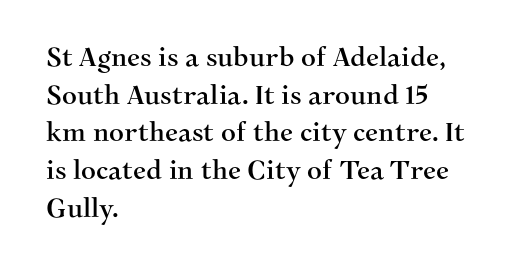
Which margin do the lines hug? The left one — the right edge is uneven. This sample uses plain, unmodified letter spacing. Glance below the letters and you will spot only blank space. Baseline-to-baseline distance is the conventional proportion of letter height.
